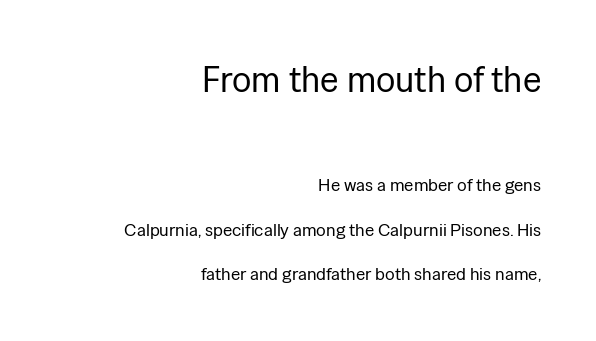
The emphasis by scale lands on block number one, above. In terms of letterspacing, this is plain default setting. The vertical gap from one line to the next is large. Typeset ragged left — the right edge is the straight one.
